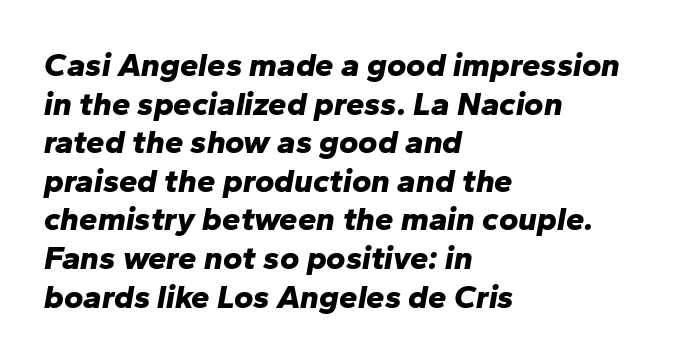
The image shows 33 px bold type, italic (leaning right); set left-aligned, line spacing 1.17x, normal letter spacing, not underlined; low stroke contrast and a medium x-height.
